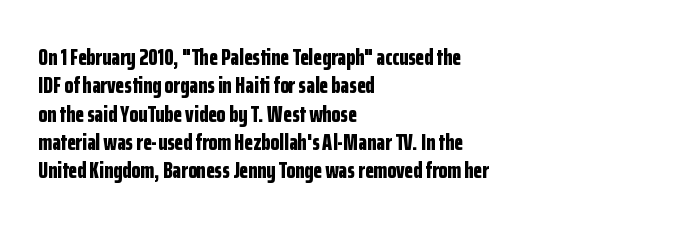
Plain, unruled lines of type. Heft: maximum for text — a bold. The tracking reads as untouched default to a designer's eye. Nope, not italic — everything's standing straight.
